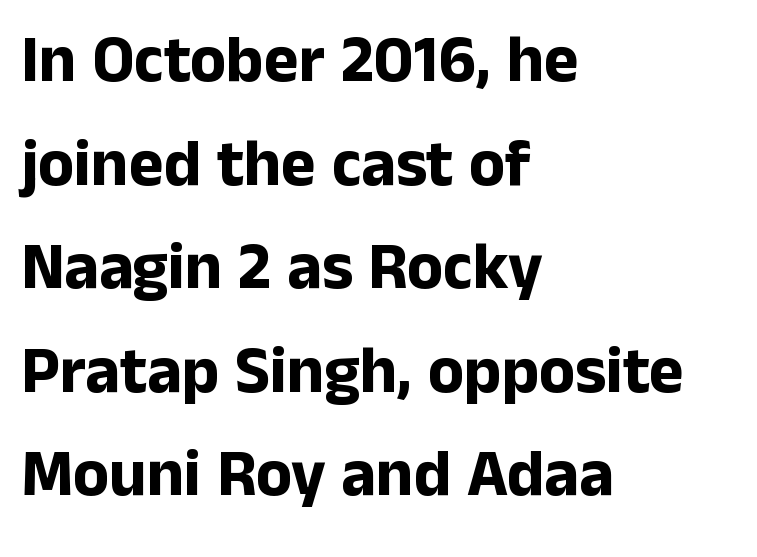
{"serif": "no", "italic": "no", "bold": "yes", "weight": "bold", "width": "normal", "stroke_contrast": "low", "x_height": "medium", "monospaced": "no", "underline": "no", "align": "left", "line_spacing": "normal", "line_spacing_ratio": 1.57, "letter_spacing": "normal", "letter_spacing_em": 0.0, "glyph_px": 66}
